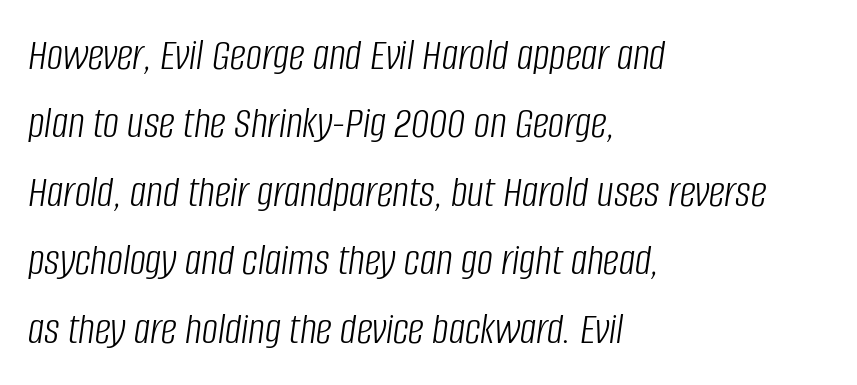
Q: Is the text bold? A: No.
Q: Is the text italic (slanted)? A: Yes, it leans right by about 8 degrees.
Q: Is the text underlined? A: No.
Q: How is the paragraph aligned? A: Left-aligned.
Q: Is the spacing between letters normal or unusually wide? A: Normal.
Q: Is the spacing between lines tight, normal or loose? A: Normal.
Q: Width (condensed, normal, or wide)? A: Condensed.
Q: Stroke contrast? A: Low.
Q: x-height? A: Large.
Q: Monospaced? A: No.
